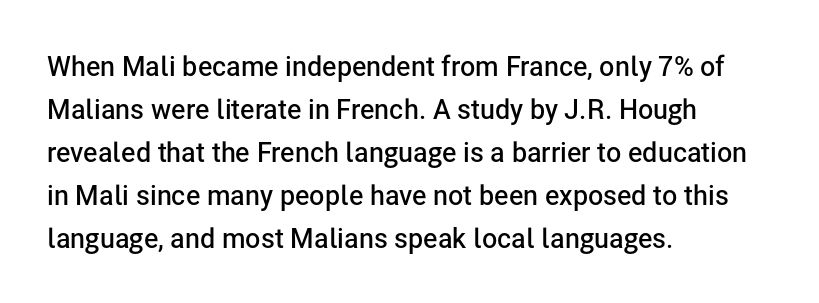
Decoration check: the copy has no underline. A classic flush-left, rag-right setting is used for this passage. Notice how descenders clear the ascenders below comfortably — that's standard leading. Tracking value appears to be zero — textbook default spacing.
